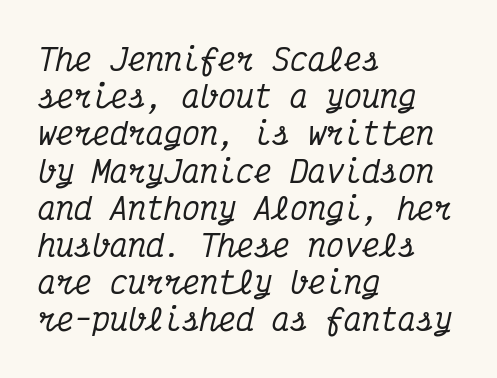
{"serif": "yes", "italic": "yes", "lean": "right", "slant_degrees": 12, "width": "condensed", "stroke_contrast": "medium", "x_height": "medium", "monospaced": "yes", "underline": "no", "align": "left", "line_spacing_ratio": 1.24, "letter_spacing": "normal", "letter_spacing_em": 0.0, "glyph_px": 30}
